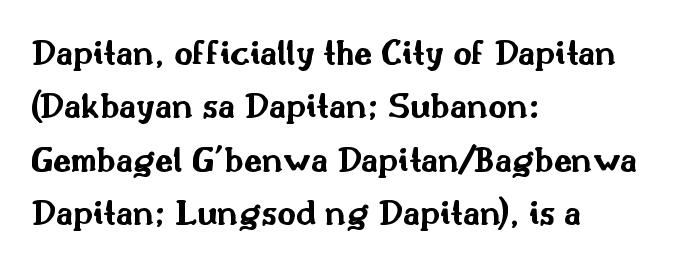
Q: Is the text bold? A: Yes.
Q: Is the text italic (slanted)? A: No, it is upright.
Q: Is the typeface a serif or a sans-serif typeface? A: Sans-serif.
Q: Is the text underlined? A: No.
Q: How is the paragraph aligned? A: Left-aligned.
Q: Is the spacing between letters normal or unusually wide? A: Normal.
Q: Is the spacing between lines tight, normal or loose? A: Normal.
Q: Width (condensed, normal, or wide)? A: Wide.
Q: Stroke contrast? A: Medium.
Q: x-height? A: Small.
Q: Monospaced? A: No.
